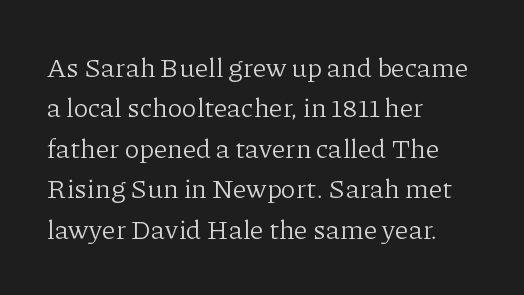
The image shows 27 px text type, upright; set left-aligned, normal line spacing (1.5x), normal letter spacing, not underlined.
